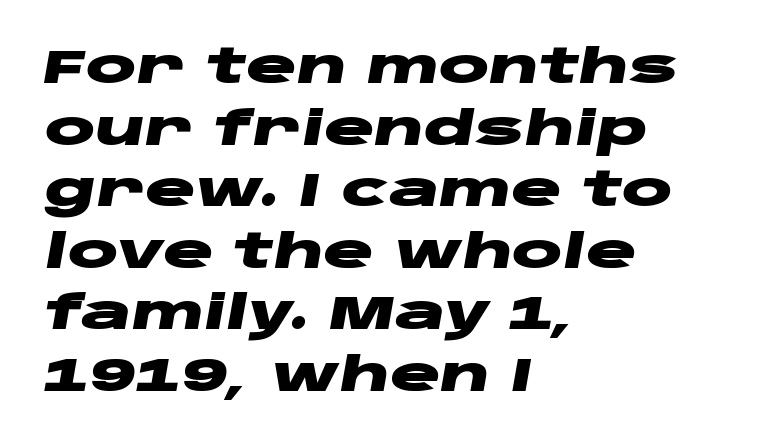
Heavy, bold letterforms. Glance below the letters and you will spot only blank space. Nothing unusual about the tracking: characters are spaced as the font intends. Looks like regular typesetting: each glyph gets only the width it needs.
